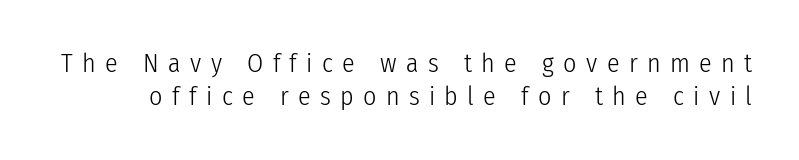
{"italic": "no", "bold": "no", "underline": "no", "line_spacing": "normal", "line_spacing_ratio": 1.27, "letter_spacing": "wide", "letter_spacing_em": 0.36, "glyph_px": 26}
